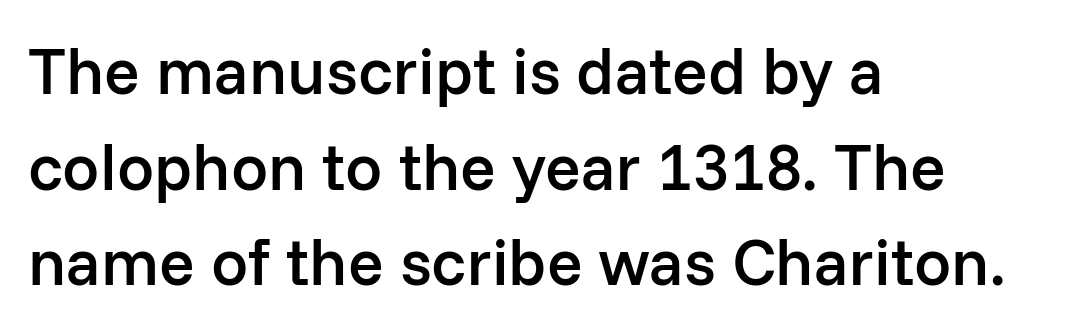
The image shows 66 px semibold sans-serif type, upright; set left-aligned, normal line spacing (1.45x), normal letter spacing, not underlined; low stroke contrast and a medium x-height.
